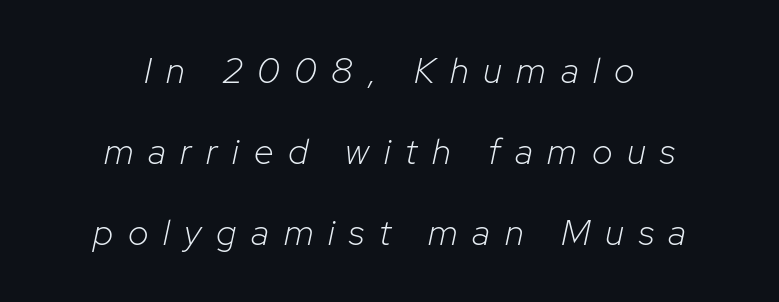
Q: Is the text bold? A: No.
Q: Is the text italic (slanted)? A: Yes, it leans right by about 12 degrees.
Q: Is the text underlined? A: No.
Q: How is the paragraph aligned? A: Centered.
Q: Is the spacing between letters normal or unusually wide? A: Unusually wide.
Q: Is the spacing between lines tight, normal or loose? A: Loose.
Q: Width (condensed, normal, or wide)? A: Normal.
Q: Stroke contrast? A: Low.
Q: x-height? A: Medium.
Q: Monospaced? A: No.
